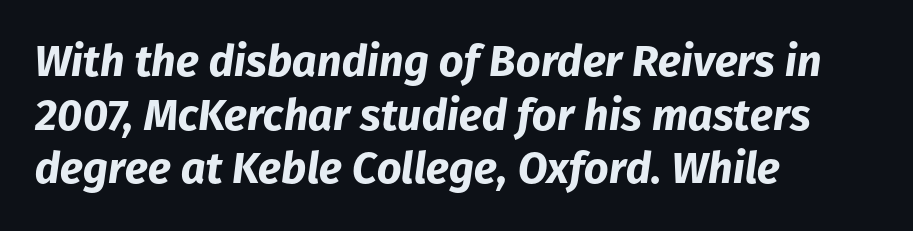
In terms of leading, this rendering sits right in the middle. Bold? Absolutely — the strokes are thick and heavy. The strip under each line holds only bare page. Slant detected: the letters are inclined.
